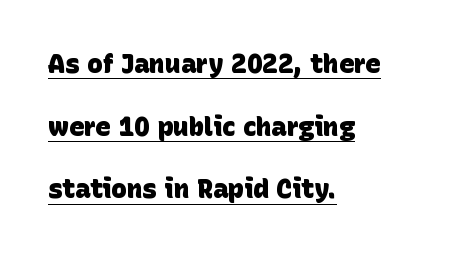
{"bold": "yes", "underline": "yes", "align": "left", "line_spacing": "loose", "line_spacing_ratio": 2.41, "letter_spacing": "normal", "letter_spacing_em": 0.0, "glyph_px": 26}
